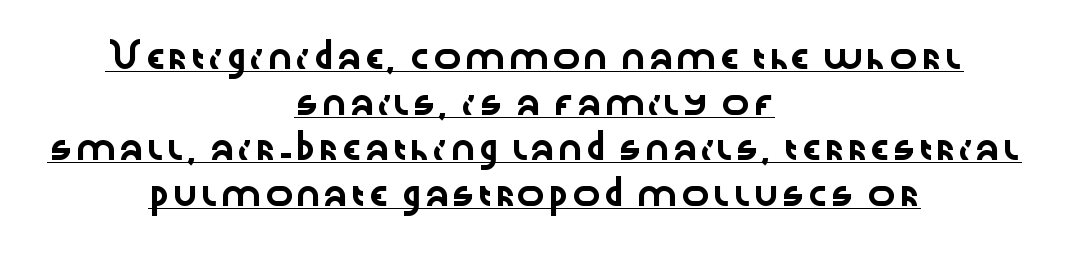
The image shows 24 px text type, upright; set centered, loose line spacing (1.9x), normal letter spacing, underlined.
